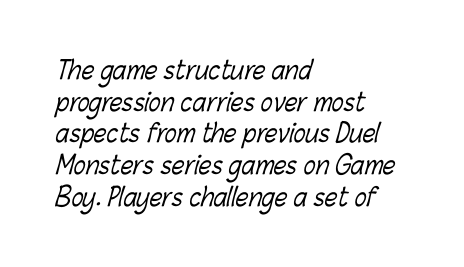
{"bold": "no", "underline": "no", "align": "left", "line_spacing": "normal", "line_spacing_ratio": 1.27, "letter_spacing": "normal", "letter_spacing_em": 0.0, "glyph_px": 25}
